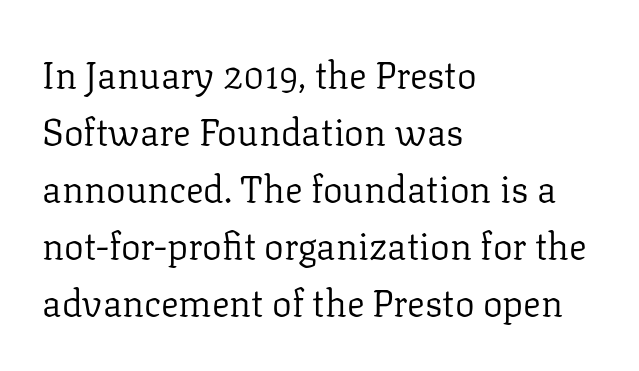
The image shows 37 px regular-weight serif type, upright; set left-aligned, normal line spacing (1.54x), normal letter spacing, not underlined; low stroke contrast and a medium x-height.
